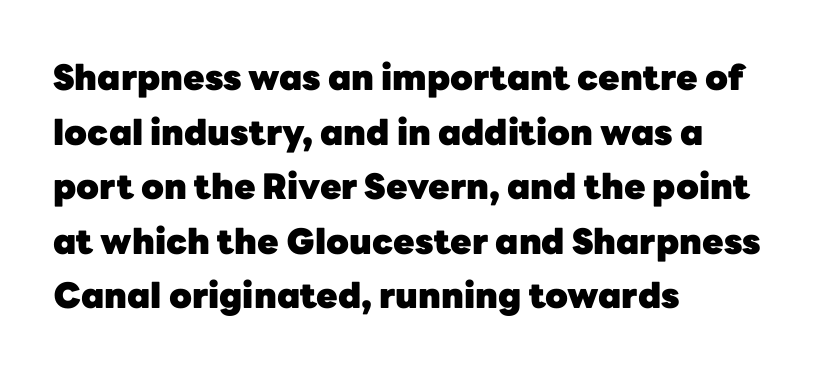
Q: Is the text bold? A: Yes.
Q: Is the text italic (slanted)? A: No, it is upright.
Q: Is the typeface a serif or a sans-serif typeface? A: Sans-serif.
Q: Is the text underlined? A: No.
Q: How is the paragraph aligned? A: Left-aligned.
Q: Is the spacing between letters normal or unusually wide? A: Normal.
Q: Is the spacing between lines tight, normal or loose? A: Normal.
Q: Width (condensed, normal, or wide)? A: Normal.
Q: Stroke contrast? A: Low.
Q: x-height? A: Medium.
Q: Monospaced? A: No.
